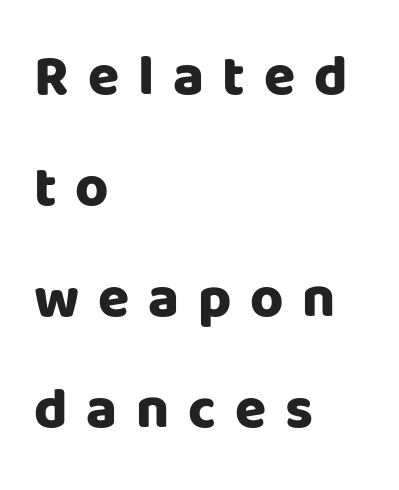
Q: Is the text bold? A: Yes.
Q: Is the text italic (slanted)? A: No, it is upright.
Q: Is the typeface a serif or a sans-serif typeface? A: Sans-serif.
Q: Is the text underlined? A: No.
Q: How is the paragraph aligned? A: Left-aligned.
Q: Is the spacing between letters normal or unusually wide? A: Unusually wide.
Q: Is the spacing between lines tight, normal or loose? A: Loose.
Q: Width (condensed, normal, or wide)? A: Normal.
Q: Stroke contrast? A: Low.
Q: x-height? A: Large.
Q: Monospaced? A: No.
